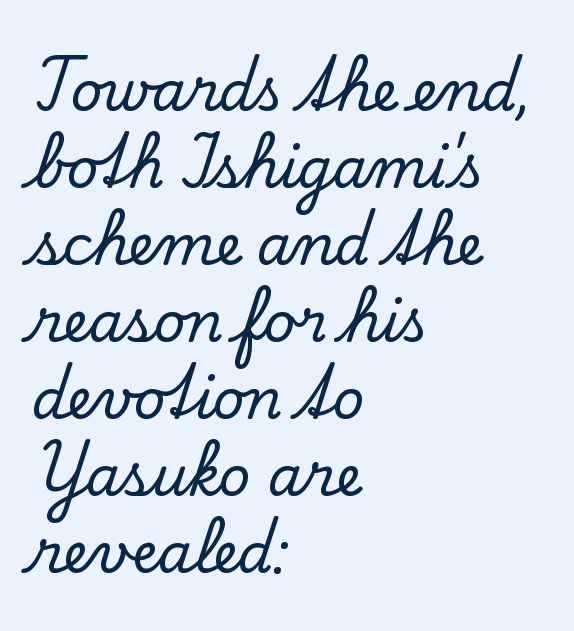
Q: Is the text italic (slanted)? A: Yes.
Q: Is the typeface a serif or a sans-serif typeface? A: Serif.
Q: Is the text underlined? A: No.
Q: How is the paragraph aligned? A: Left-aligned.
Q: Is the spacing between letters normal or unusually wide? A: Normal.
Q: Is the spacing between lines tight, normal or loose? A: Normal.
Q: Width (condensed, normal, or wide)? A: Normal.
Q: Stroke contrast? A: Low.
Q: x-height? A: Small.
Q: Monospaced? A: No.
